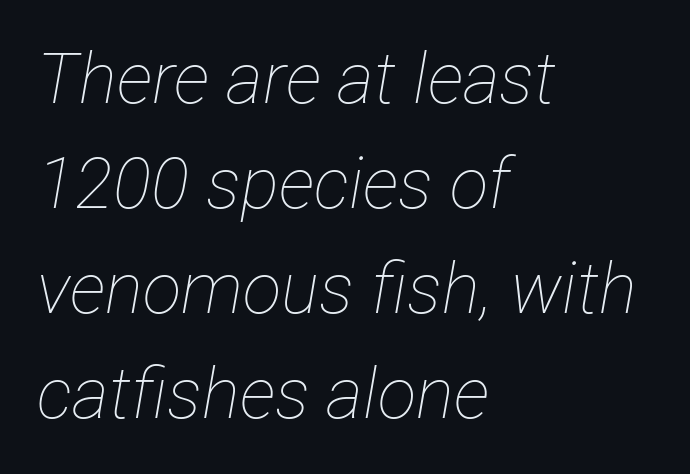
Horizontal bands of white between lines are of average thickness. Is the block centered? No — it sits flush against the left margin. The characters are drawn with everyday or finer stroke widths. Italic: yes, the glyphs are oblique.
